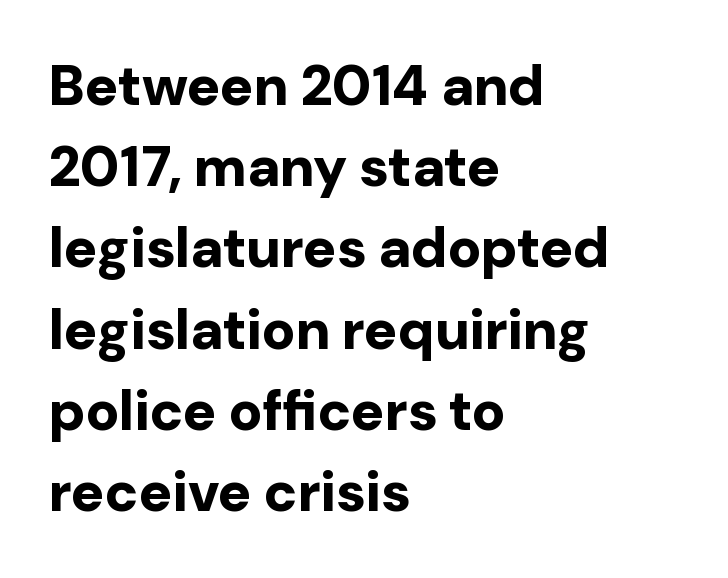
The image shows 56 px bold sans-serif type, upright; set left-aligned, normal line spacing (1.45x), normal letter spacing, not underlined; low stroke contrast and a medium x-height.
